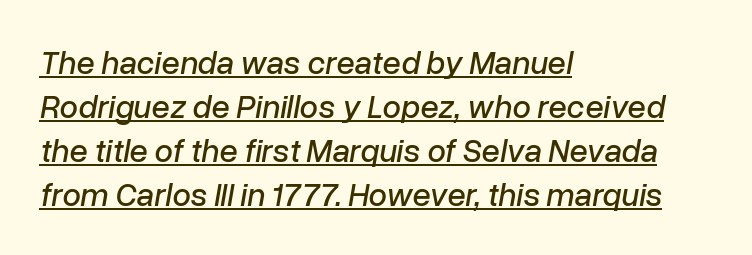
{"italic": "yes", "lean": "right", "slant_degrees": 10, "width": "normal", "stroke_contrast": "low", "x_height": "medium", "monospaced": "no", "underline": "yes", "align": "left", "line_spacing": "normal", "line_spacing_ratio": 1.33, "letter_spacing": "normal", "letter_spacing_em": 0.0, "glyph_px": 33}
